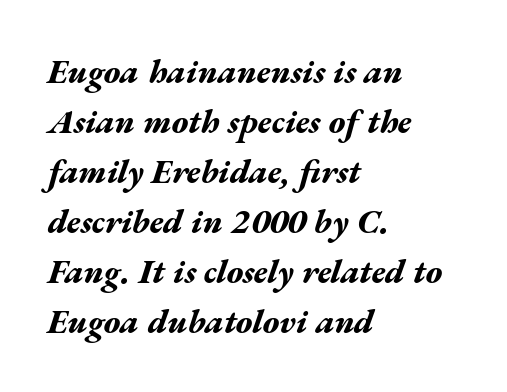
Q: Is the text bold? A: Yes.
Q: Is the text italic (slanted)? A: Yes, it leans right by about 17 degrees.
Q: Is the text underlined? A: No.
Q: How is the paragraph aligned? A: Left-aligned.
Q: Is the spacing between letters normal or unusually wide? A: Normal.
Q: Is the spacing between lines tight, normal or loose? A: Normal.
Q: Width (condensed, normal, or wide)? A: Wide.
Q: Stroke contrast? A: Medium.
Q: x-height? A: Medium.
Q: Monospaced? A: No.
